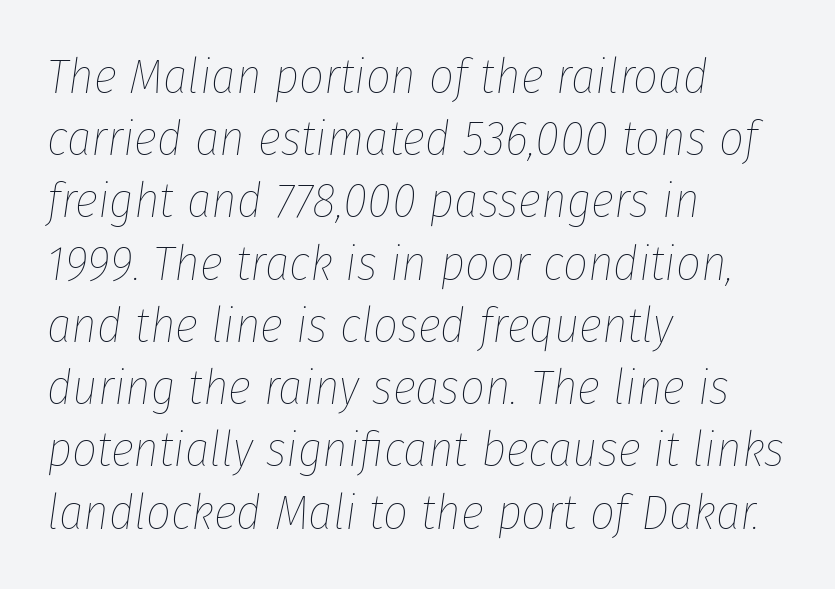
The image shows 49 px thin, condensed type, italic (leaning right); set left-aligned, normal line spacing (1.27x), normal letter spacing, not underlined; low stroke contrast and a medium x-height.
